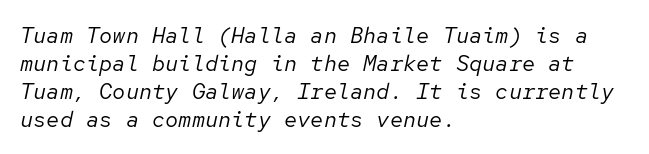
Q: Is the text bold? A: No.
Q: Is the text italic (slanted)? A: Yes, it leans right by about 12 degrees.
Q: Is the text underlined? A: No.
Q: How is the paragraph aligned? A: Left-aligned.
Q: Is the spacing between letters normal or unusually wide? A: Normal.
Q: Is the spacing between lines tight, normal or loose? A: Normal.
